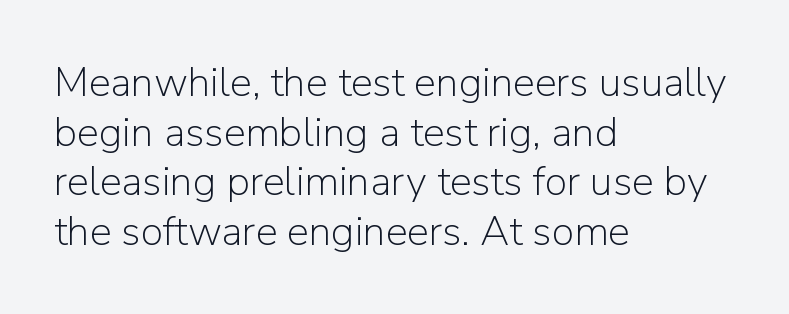
The image shows 41 px light sans-serif type, upright; set left-aligned, line spacing 1.21x, normal letter spacing, not underlined; low stroke contrast and a medium x-height.
